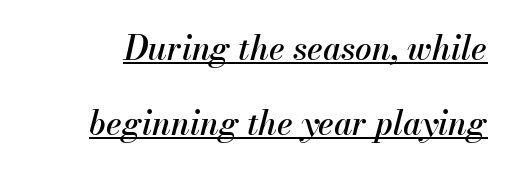
Q: Is the text italic (slanted)? A: Yes, it leans right by about 13 degrees.
Q: Is the text underlined? A: Yes.
Q: Is the spacing between letters normal or unusually wide? A: Normal.
Q: Is the spacing between lines tight, normal or loose? A: Loose.
Q: Width (condensed, normal, or wide)? A: Normal.
Q: Stroke contrast? A: Medium.
Q: x-height? A: Small.
Q: Monospaced? A: No.
